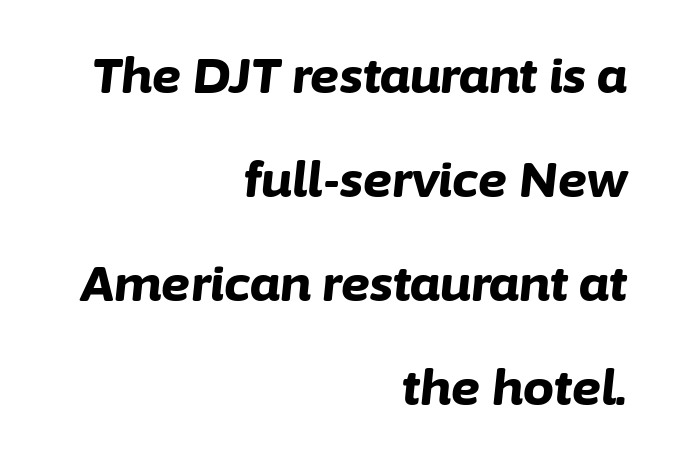
Q: Is the text bold? A: Yes.
Q: Is the text italic (slanted)? A: Yes, it leans right by about 6 degrees.
Q: Is the text underlined? A: No.
Q: How is the paragraph aligned? A: Right-aligned.
Q: Is the spacing between letters normal or unusually wide? A: Normal.
Q: Is the spacing between lines tight, normal or loose? A: Loose.
Q: Width (condensed, normal, or wide)? A: Normal.
Q: Stroke contrast? A: Low.
Q: x-height? A: Medium.
Q: Monospaced? A: No.
